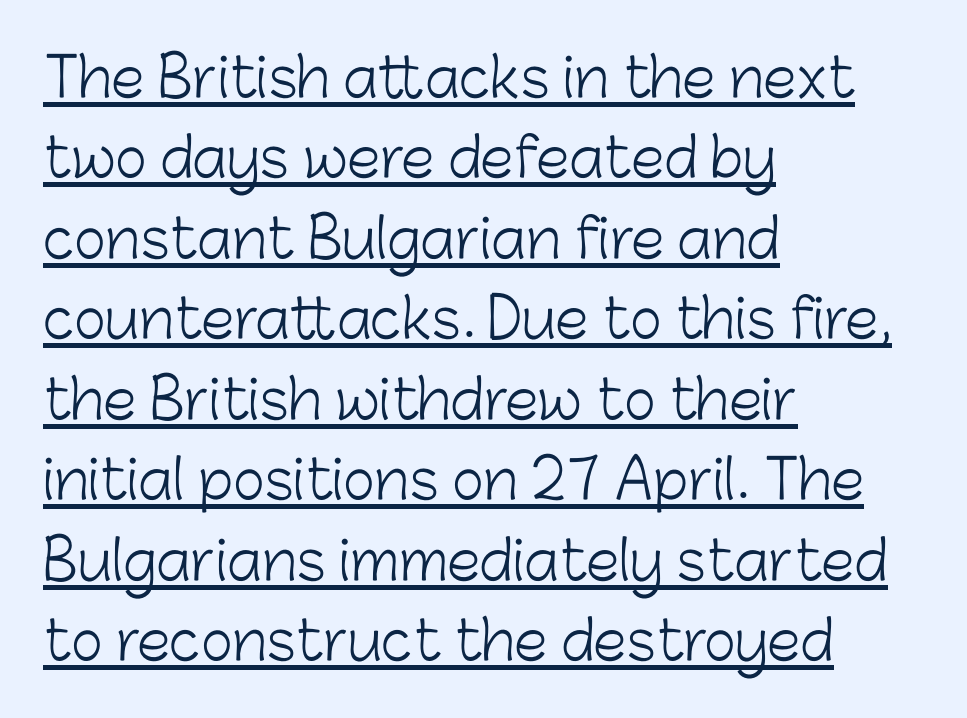
The image shows 54 px light sans-serif type, upright; set left-aligned, normal line spacing (1.49x), normal letter spacing, underlined; low stroke contrast and a medium x-height.
